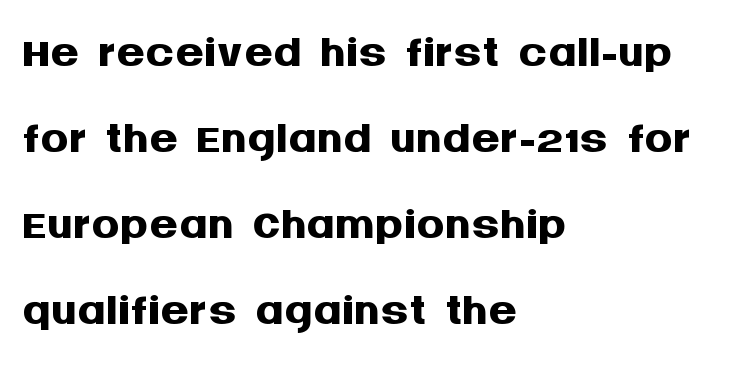
{"serif": "no", "italic": "no", "bold": "yes", "weight": "semibold", "width": "normal", "stroke_contrast": "medium", "x_height": "large", "monospaced": "no", "underline": "no", "align": "left", "line_spacing_ratio": 1.23, "letter_spacing": "normal", "letter_spacing_em": 0.0, "glyph_px": 70}
